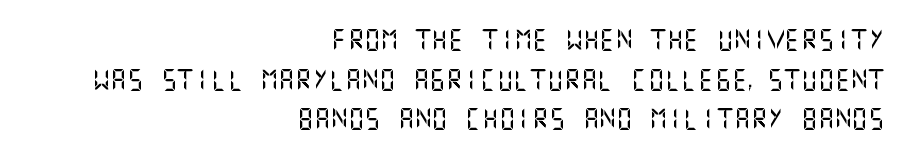
Rule under the text: the space is simply empty. The text block is weighted toward the right margin, trailing off unevenly leftward. You can tell it's not italic because the verticals are truly vertical. Characters follow at the spacing the type designer built in.
